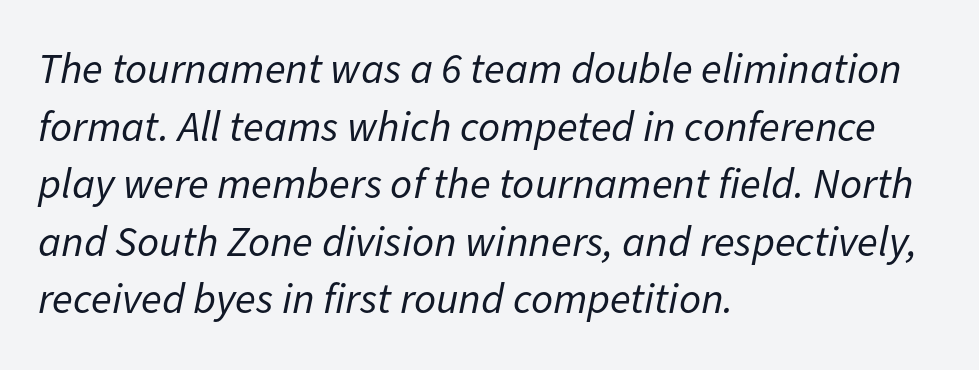
Q: Is the text bold? A: No.
Q: Is the text italic (slanted)? A: Yes, it leans right by about 11 degrees.
Q: Is the text underlined? A: No.
Q: How is the paragraph aligned? A: Left-aligned.
Q: Is the spacing between letters normal or unusually wide? A: Normal.
Q: Is the spacing between lines tight, normal or loose? A: Normal.
Q: Width (condensed, normal, or wide)? A: Normal.
Q: Stroke contrast? A: Low.
Q: x-height? A: Medium.
Q: Monospaced? A: No.
